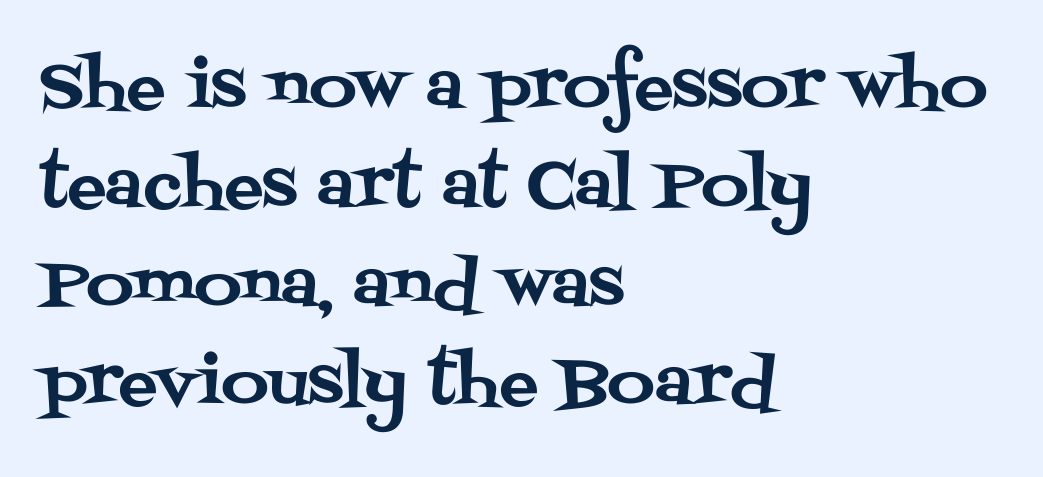
The image shows 65 px serif type, upright; set left-aligned, normal line spacing (1.52x), normal letter spacing, not underlined; medium stroke contrast and a large x-height.
